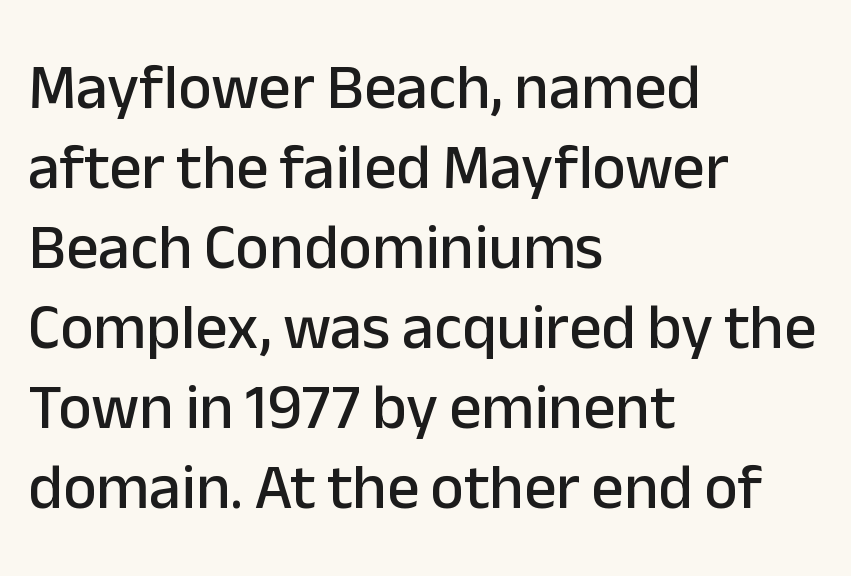
Q: Is the text italic (slanted)? A: No, it is upright.
Q: Is the typeface a serif or a sans-serif typeface? A: Sans-serif.
Q: Is the text underlined? A: No.
Q: How is the paragraph aligned? A: Left-aligned.
Q: Is the spacing between letters normal or unusually wide? A: Normal.
Q: Is the spacing between lines tight, normal or loose? A: Normal.
Q: Width (condensed, normal, or wide)? A: Normal.
Q: Stroke contrast? A: Low.
Q: x-height? A: Medium.
Q: Monospaced? A: No.
